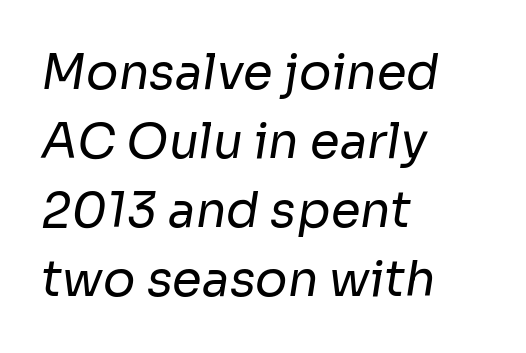
{"serif": "no", "bold": "no", "weight": "regular", "width": "normal", "stroke_contrast": "low", "x_height": "medium", "monospaced": "no", "underline": "no", "align": "left", "line_spacing": "normal", "line_spacing_ratio": 1.44, "letter_spacing": "normal", "letter_spacing_em": 0.0, "glyph_px": 48}
